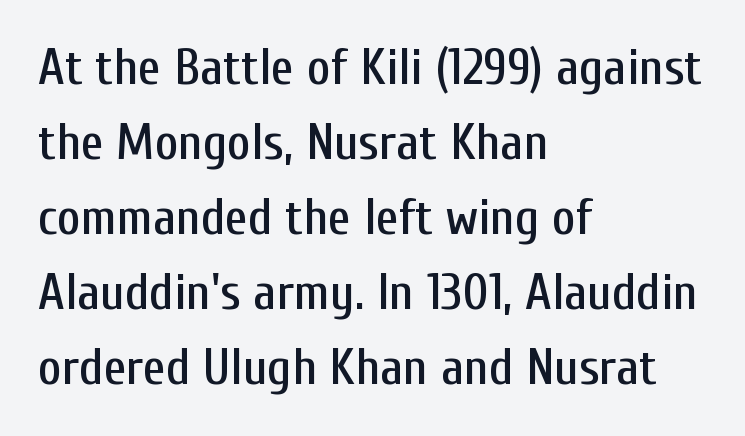
The image shows 51 px condensed sans-serif type, upright; set left-aligned, normal line spacing (1.47x), normal letter spacing, not underlined; low stroke contrast and a medium x-height.
